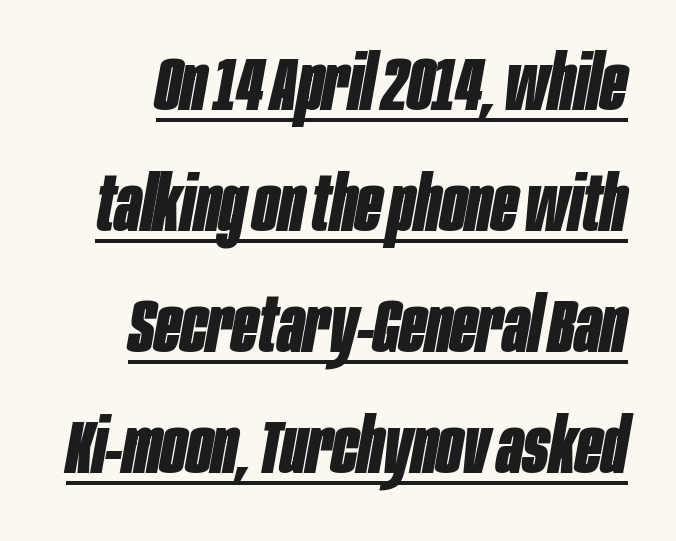
The image shows 76 px bold, condensed type, italic (leaning right); set normal line spacing (1.59x), normal letter spacing, underlined; low stroke contrast and a large x-height.
